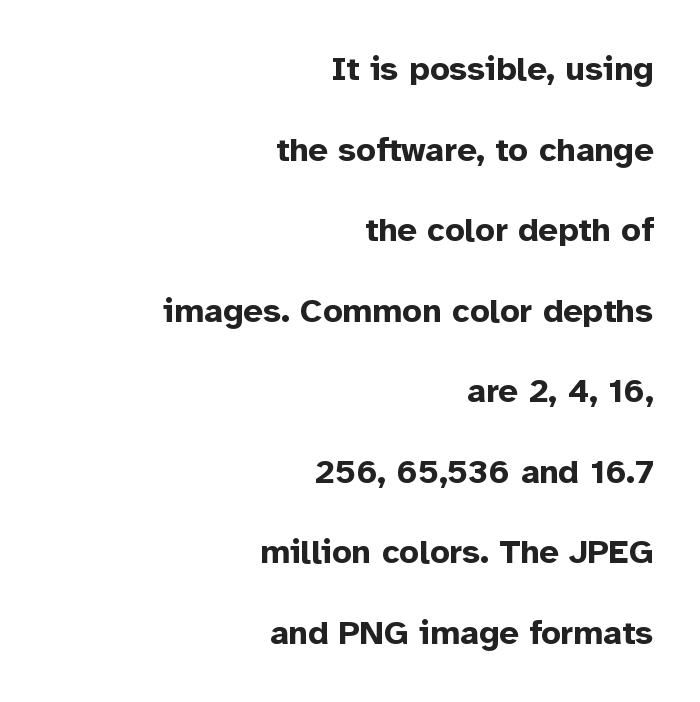
{"serif": "no", "italic": "no", "bold": "yes", "weight": "bold", "width": "normal", "stroke_contrast": "low", "x_height": "medium", "monospaced": "no", "underline": "no", "align": "right", "line_spacing": "loose", "line_spacing_ratio": 2.37, "letter_spacing": "normal", "letter_spacing_em": 0.0, "glyph_px": 34}
